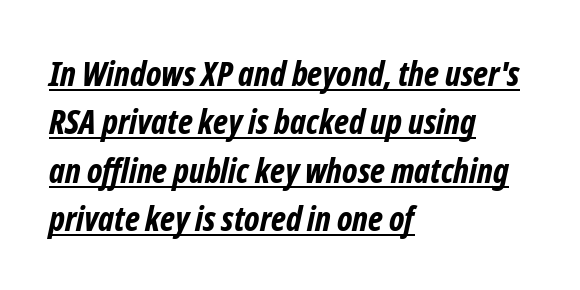
Somebody hit Ctrl+U on this one — the words are underlined. One-word summary of the alignment: left. You could not count columns in this text — the font is proportionally spaced. The line-height multiplier appears to be the usual default. Compared with an ordinary text face, these strokes are far heavier — a full bold. Observe the ordinary spacing: letters are neighbours, not strangers.
